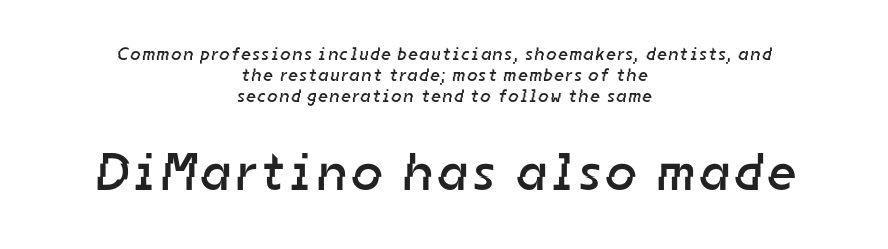
Q: Is the text bold? A: No.
Q: Is the typeface a serif or a sans-serif typeface? A: Sans-serif.
Q: Is the text underlined? A: No.
Q: How is the paragraph aligned? A: Centered.
Q: Which block of text is set in a larger size, the first (top) or the second (bottom)? A: The second (bottom) one.
Q: Width (condensed, normal, or wide)? A: Normal.
Q: Stroke contrast? A: Low.
Q: x-height? A: Medium.
Q: Monospaced? A: No.
